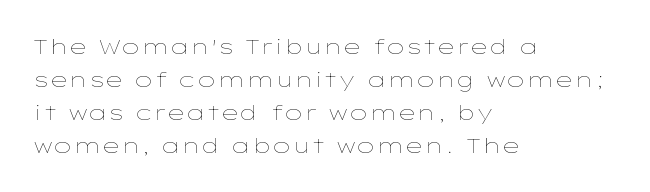
The image shows 21 px text type, upright; set left-aligned, normal line spacing (1.57x), normal letter spacing, not underlined.
